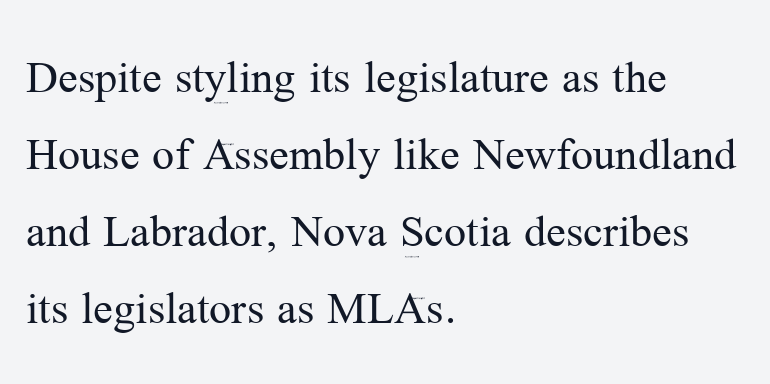
{"serif": "yes", "italic": "no", "bold": "no", "weight": "regular", "width": "normal", "stroke_contrast": "medium", "x_height": "medium", "monospaced": "no", "underline": "no", "align": "left", "line_spacing": "normal", "line_spacing_ratio": 1.57, "letter_spacing": "normal", "letter_spacing_em": 0.0, "glyph_px": 49}
